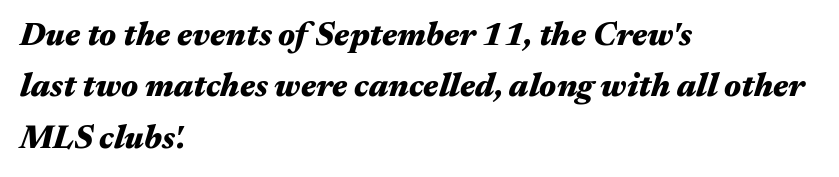
The image shows 33 px heavy, wide type, italic (leaning right); set left-aligned, normal line spacing (1.56x), normal letter spacing, not underlined; medium stroke contrast and a medium x-height.
